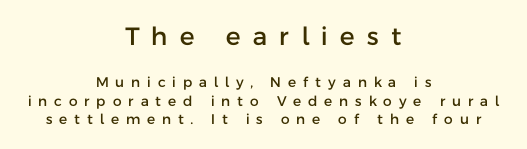
The image shows 25 px text type, upright; set centered, normal line spacing (1.33x), unusually wide letter spacing (+0.49 em), not underlined; the first (top) block is 1.79x larger.
